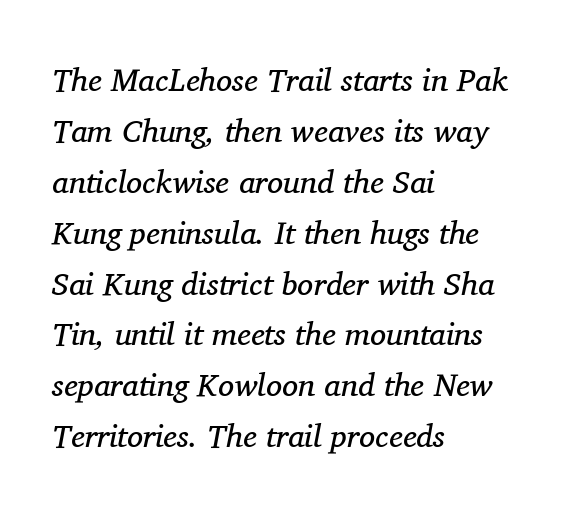
The image shows 32 px regular-weight serif type, italic (leaning right); set left-aligned, normal line spacing (1.59x), normal letter spacing, not underlined; medium stroke contrast and a medium x-height.
